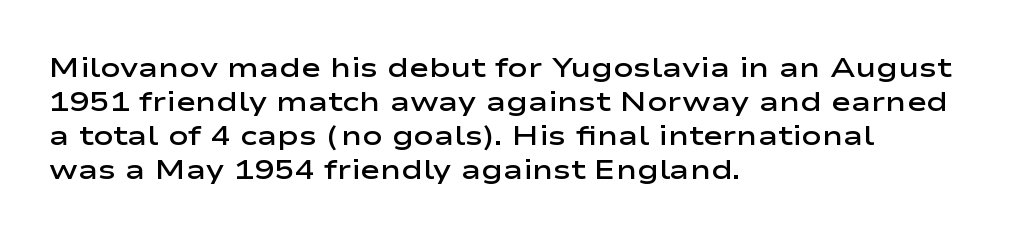
The image shows 27 px text type, upright; set left-aligned, normal line spacing (1.26x), normal letter spacing, not underlined.
